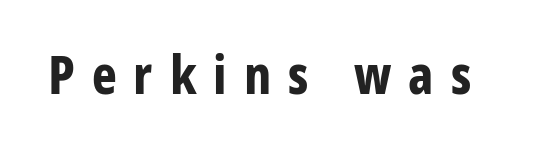
The image shows 53 px bold, condensed sans-serif type, upright; set unusually wide letter spacing (+0.32 em), not underlined; low stroke contrast and a medium x-height.
